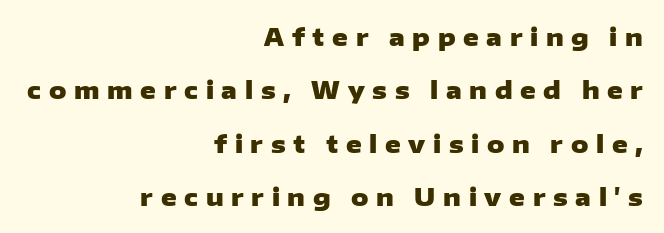
{"italic": "no", "bold": "yes", "underline": "no", "align": "right", "line_spacing": "loose", "line_spacing_ratio": 2.22, "letter_spacing": "wide", "letter_spacing_em": 0.32, "glyph_px": 24}
